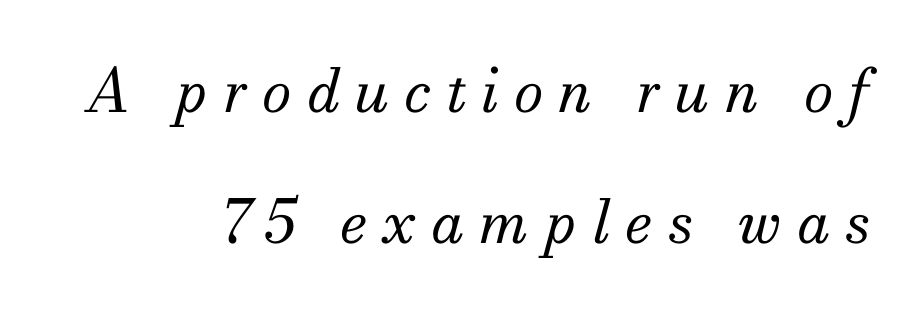
{"serif": "yes", "italic": "yes", "lean": "right", "slant_degrees": 13, "bold": "no", "weight": "regular", "width": "normal", "stroke_contrast": "medium", "x_height": "small", "monospaced": "no", "underline": "no", "align": "right", "line_spacing": "loose", "line_spacing_ratio": 2.19, "letter_spacing": "wide", "letter_spacing_em": 0.25, "glyph_px": 60}
